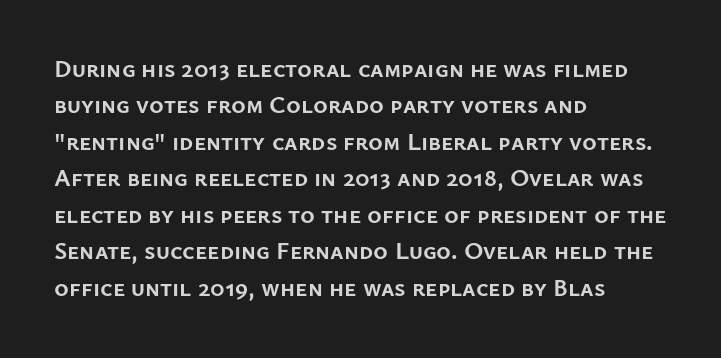
The letters are bold, with thick, heavy strokes. If you measured baseline to baseline, you'd find a middling distance. Posture: straight, roman, zero tilt. No word sits above an underline.
